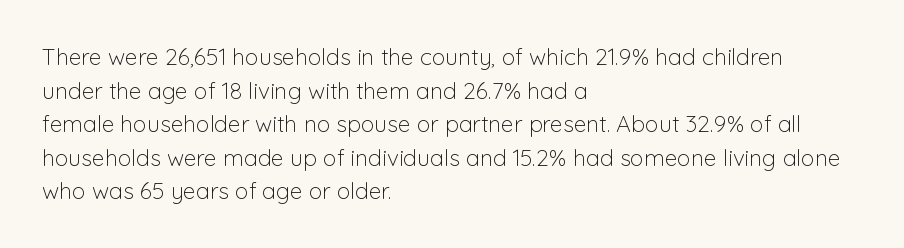
The image shows 23 px text type, upright; set left-aligned, normal line spacing (1.46x), normal letter spacing, not underlined.
